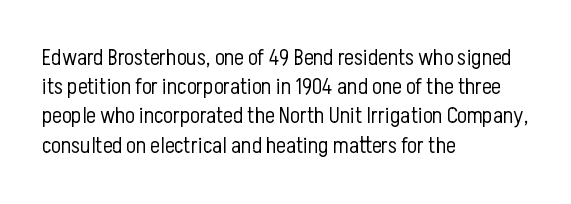
{"italic": "no", "bold": "no", "underline": "no", "align": "left", "line_spacing": "normal", "line_spacing_ratio": 1.27, "letter_spacing": "normal", "letter_spacing_em": 0.0, "glyph_px": 23}
